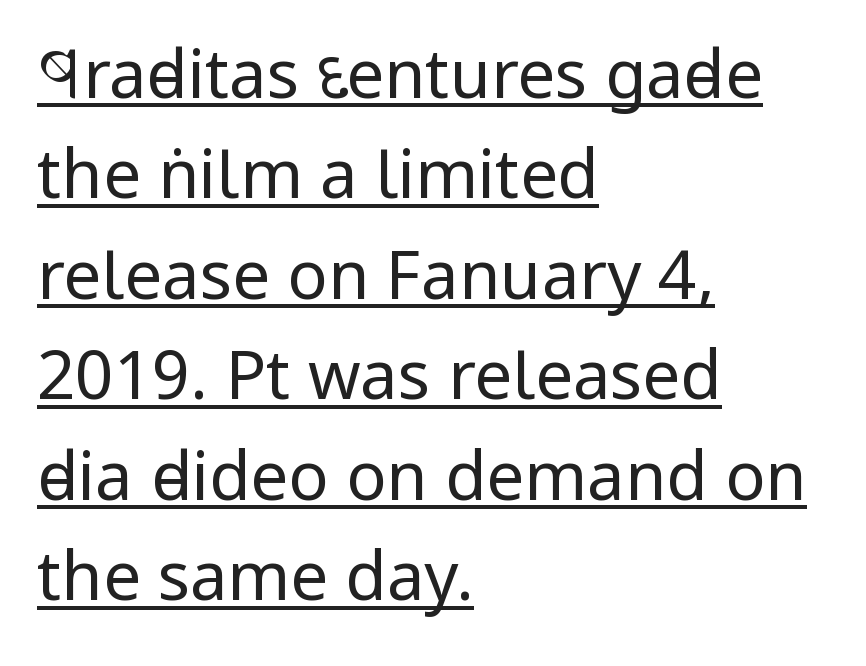
{"serif": "no", "italic": "no", "bold": "no", "weight": "regular", "width": "condensed", "stroke_contrast": "low", "x_height": "large", "monospaced": "no", "underline": "yes", "align": "left", "line_spacing": "normal", "line_spacing_ratio": 1.5, "letter_spacing": "normal", "letter_spacing_em": 0.0, "glyph_px": 67}
